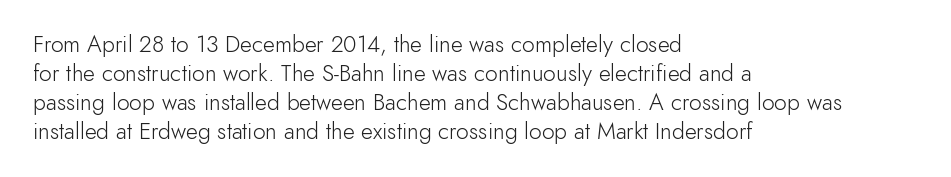
Q: Is the text bold? A: No.
Q: Is the text italic (slanted)? A: No, it is upright.
Q: Is the text underlined? A: No.
Q: How is the paragraph aligned? A: Left-aligned.
Q: Is the spacing between letters normal or unusually wide? A: Normal.
Q: Is the spacing between lines tight, normal or loose? A: Normal.
